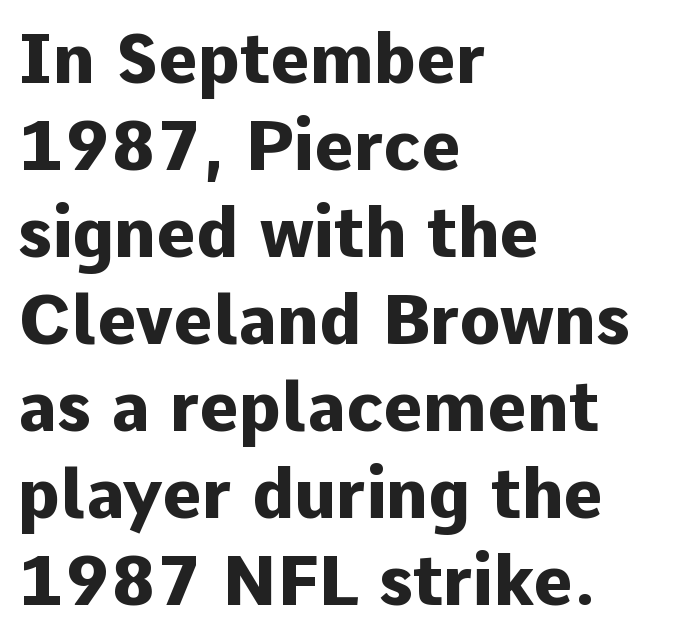
The tracking reads as untouched default to a designer's eye. The lettering stays uniformly vertical, giving the passage a roman look. One glance says typical: line gaps are just what's usual. The font family rendered here belongs to the sans-serif group.
